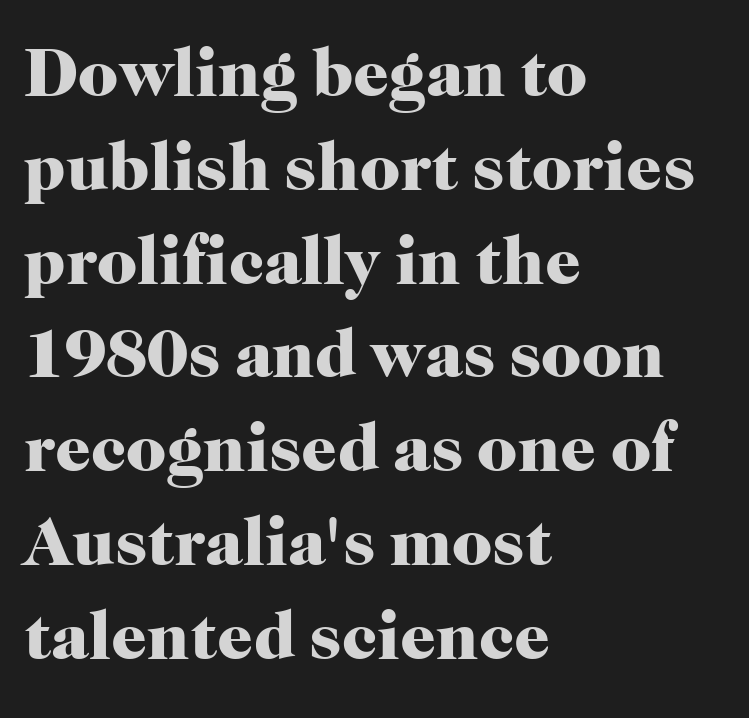
{"serif": "yes", "italic": "no", "bold": "yes", "weight": "heavy", "width": "normal", "stroke_contrast": "high", "x_height": "medium", "monospaced": "no", "underline": "no", "align": "left", "line_spacing": "normal", "line_spacing_ratio": 1.34, "letter_spacing": "normal", "letter_spacing_em": 0.0, "glyph_px": 70}
